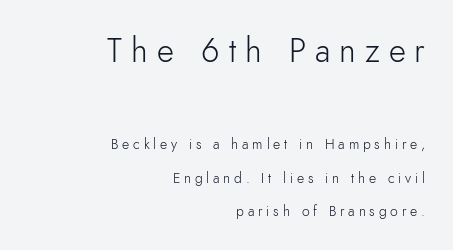
Q: Is the text bold? A: No.
Q: Is the text italic (slanted)? A: No, it is upright.
Q: Is the typeface a serif or a sans-serif typeface? A: Sans-serif.
Q: Is the text underlined? A: No.
Q: How is the paragraph aligned? A: Right-aligned.
Q: Is the spacing between letters normal or unusually wide? A: Unusually wide.
Q: Is the spacing between lines tight, normal or loose? A: Loose.
Q: Which block of text is set in a larger size, the first (top) or the second (bottom)? A: The first (top) one.
Q: Width (condensed, normal, or wide)? A: Normal.
Q: Stroke contrast? A: Low.
Q: x-height? A: Small.
Q: Monospaced? A: No.
